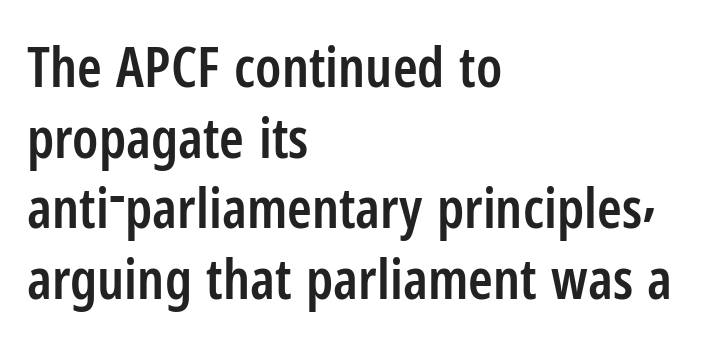
{"serif": "no", "italic": "no", "bold": "semi", "weight": "semibold", "width": "condensed", "stroke_contrast": "low", "x_height": "medium", "monospaced": "no", "underline": "no", "align": "left", "line_spacing": "normal", "line_spacing_ratio": 1.26, "letter_spacing": "normal", "letter_spacing_em": 0.0, "glyph_px": 56}
